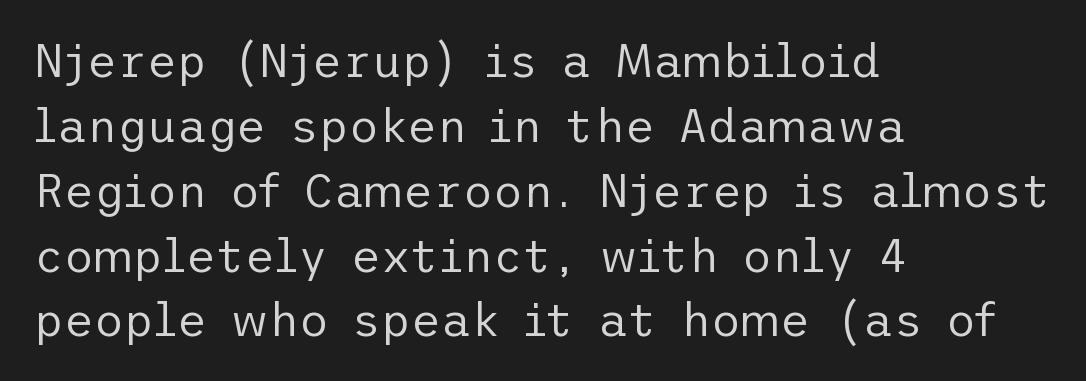
{"serif": "no", "italic": "no", "bold": "no", "weight": "regular", "width": "normal", "stroke_contrast": "low", "x_height": "medium", "underline": "no", "align": "left", "line_spacing": "normal", "line_spacing_ratio": 1.41, "letter_spacing": "normal", "letter_spacing_em": 0.0, "glyph_px": 46}
